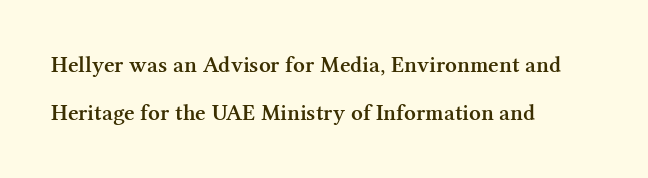
Q: Is the text bold? A: Semi-bold.
Q: Is the text italic (slanted)? A: No, it is upright.
Q: Is the text underlined? A: No.
Q: How is the paragraph aligned? A: Left-aligned.
Q: Is the spacing between letters normal or unusually wide? A: Normal.
Q: Is the spacing between lines tight, normal or loose? A: Loose.
